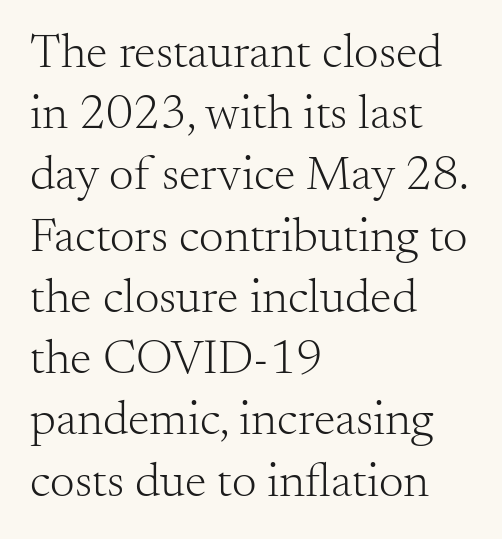
Any mark beneath the type? The region is blank. Regarding serifs, this sample has them. The passage shown is typed in a proportional face where columns would drift. This sample uses an upright cut, with every glyph sitting square on the baseline. The letterforms sit shoulder to shoulder at normal distance. Alignment: flush left.
